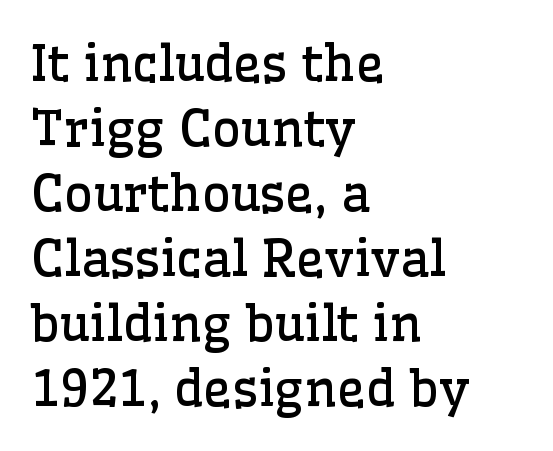
Q: Is the text bold? A: No.
Q: Is the text italic (slanted)? A: No, it is upright.
Q: Is the typeface a serif or a sans-serif typeface? A: Serif.
Q: Is the text underlined? A: No.
Q: How is the paragraph aligned? A: Left-aligned.
Q: Is the spacing between letters normal or unusually wide? A: Normal.
Q: Is the spacing between lines tight, normal or loose? A: Normal.
Q: Width (condensed, normal, or wide)? A: Normal.
Q: Stroke contrast? A: Low.
Q: x-height? A: Medium.
Q: Monospaced? A: No.
